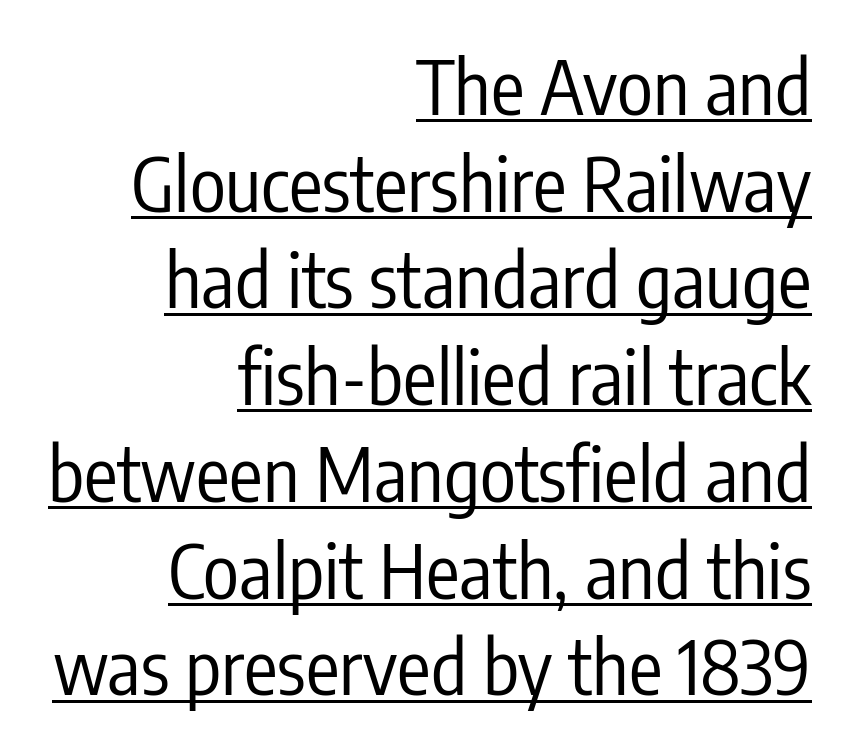
Q: Is the text bold? A: No.
Q: Is the text italic (slanted)? A: No, it is upright.
Q: Is the typeface a serif or a sans-serif typeface? A: Sans-serif.
Q: Is the text underlined? A: Yes.
Q: How is the paragraph aligned? A: Right-aligned.
Q: Is the spacing between letters normal or unusually wide? A: Normal.
Q: Is the spacing between lines tight, normal or loose? A: Normal.
Q: Width (condensed, normal, or wide)? A: Condensed.
Q: Stroke contrast? A: Low.
Q: x-height? A: Medium.
Q: Monospaced? A: No.
